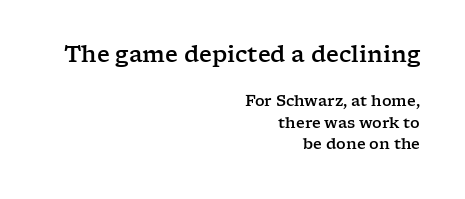
The emphasis by scale lands on block number one, above. A normal amount of white space separates one row of letters from the next. Short and long lines alike share a common ending point at right. A roman cut, with each character standing at attention. Honestly, the letter spacing is just normal — you wouldn't notice it. The space directly below the letters is spotless.
